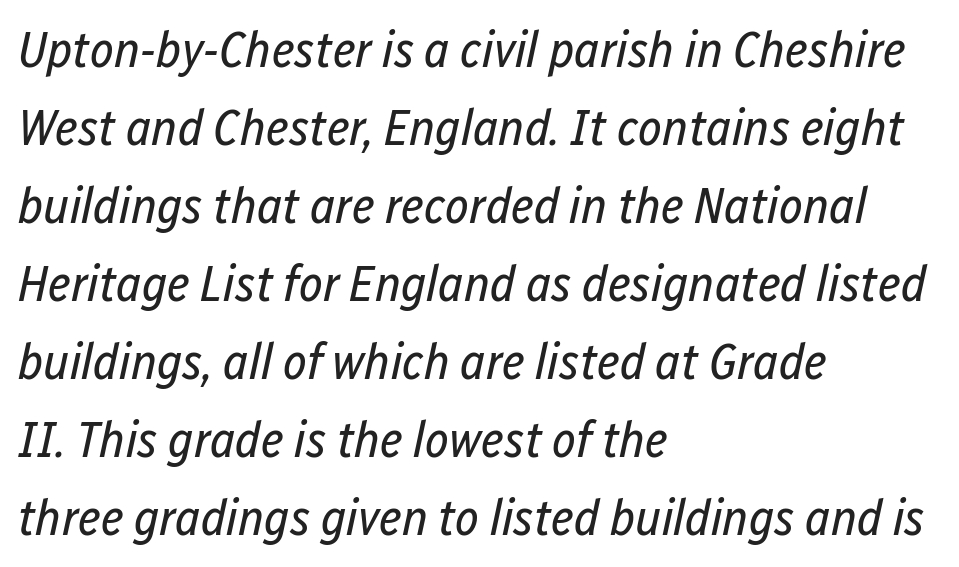
Horizontal alignment here is leftward, the default for most running prose. Between one letter and the next there's only the usual sliver of space. No heavy texture on the line: the type isn't bold. Line spacing here is normal.
